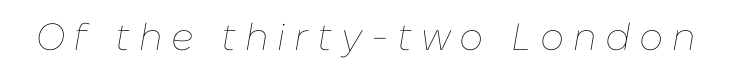
The image shows 38 px thin type, italic (leaning right); set unusually wide letter spacing (+0.23 em), not underlined; low stroke contrast and a medium x-height.
